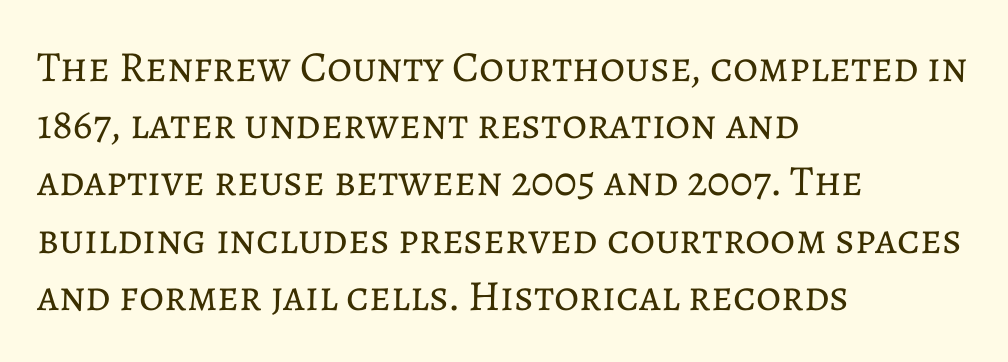
The image shows 43 px regular-weight type, upright; set left-aligned, normal line spacing (1.33x), normal letter spacing, not underlined; low stroke contrast and a medium x-height.
